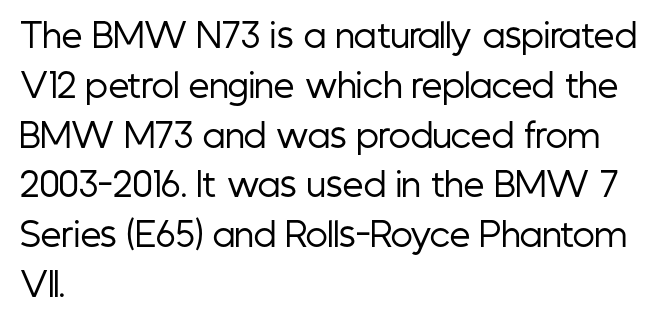
The image shows 33 px regular-weight, condensed sans-serif type, upright; set left-aligned, normal line spacing (1.51x), normal letter spacing, not underlined; low stroke contrast and a medium x-height.
